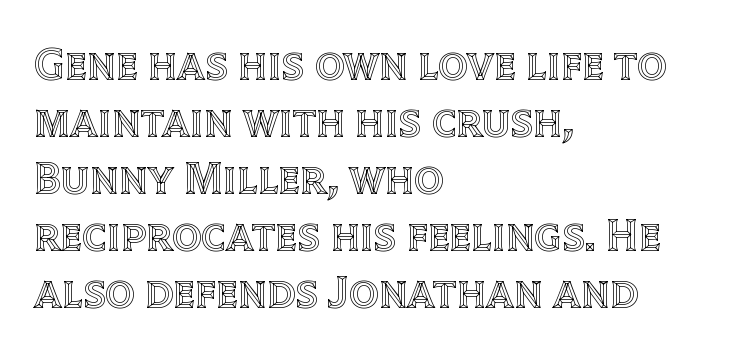
{"italic": "no", "width": "normal", "x_height": "large", "monospaced": "no", "underline": "no", "align": "left", "line_spacing_ratio": 1.24, "letter_spacing": "normal", "letter_spacing_em": 0.0, "glyph_px": 46}
